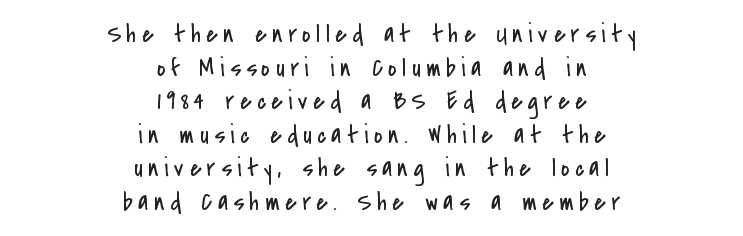
{"italic": "no", "bold": "no", "underline": "no", "align": "center", "line_spacing": "normal", "line_spacing_ratio": 1.29, "letter_spacing": "wide", "letter_spacing_em": 0.21, "glyph_px": 26}
